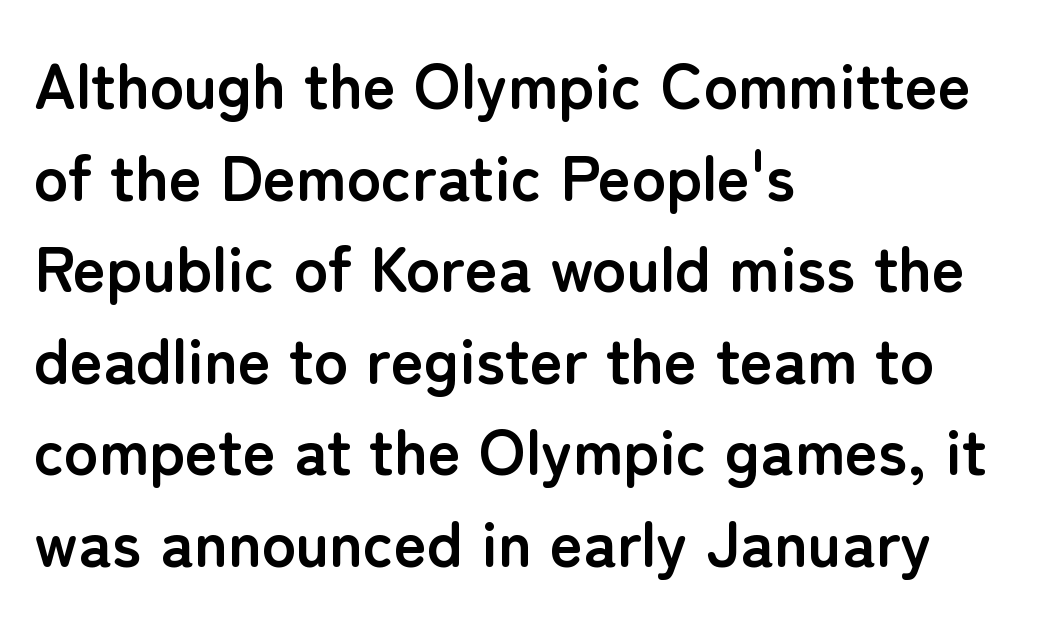
These lines stack with their left ends in a neat column. Look at the tracking — it's just the regular setting, nothing added. Leading matches the norm, producing a regular column. Here the designer chose a conventional face with non-uniform glyph widths.
